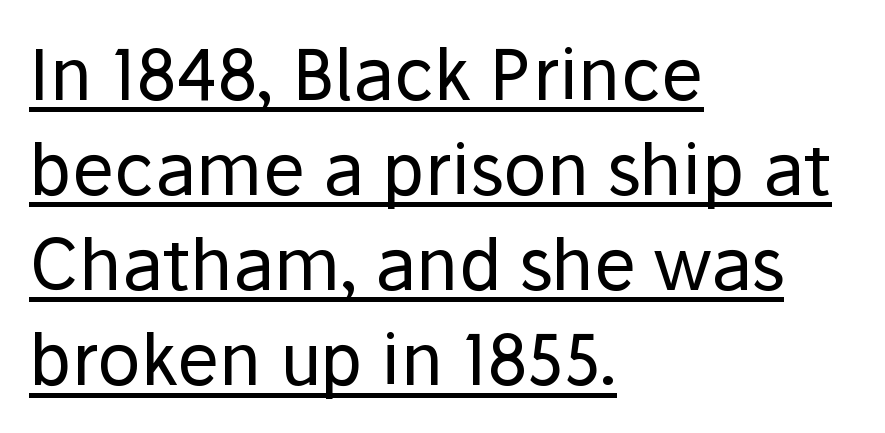
{"serif": "no", "italic": "no", "bold": "no", "weight": "regular", "width": "normal", "stroke_contrast": "low", "x_height": "medium", "monospaced": "no", "underline": "yes", "align": "left", "line_spacing": "normal", "line_spacing_ratio": 1.34, "letter_spacing": "normal", "letter_spacing_em": 0.0, "glyph_px": 71}
